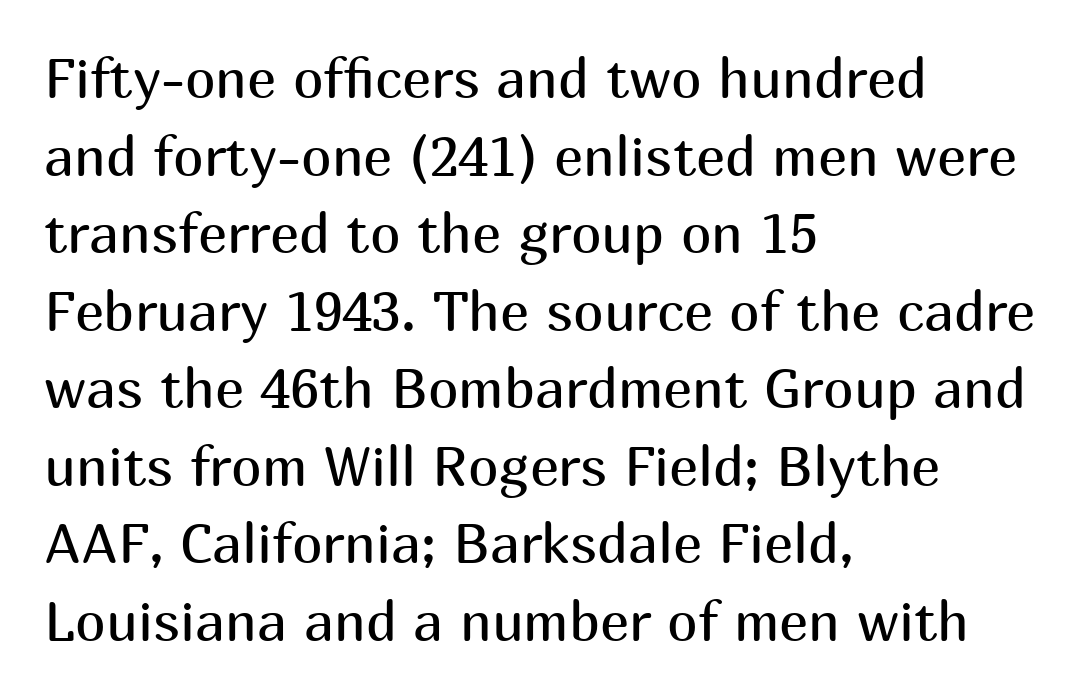
Q: Is the text bold? A: No.
Q: Is the text italic (slanted)? A: No, it is upright.
Q: Is the typeface a serif or a sans-serif typeface? A: Sans-serif.
Q: Is the text underlined? A: No.
Q: How is the paragraph aligned? A: Left-aligned.
Q: Is the spacing between letters normal or unusually wide? A: Normal.
Q: Is the spacing between lines tight, normal or loose? A: Normal.
Q: Width (condensed, normal, or wide)? A: Normal.
Q: Stroke contrast? A: Medium.
Q: x-height? A: Medium.
Q: Monospaced? A: No.
